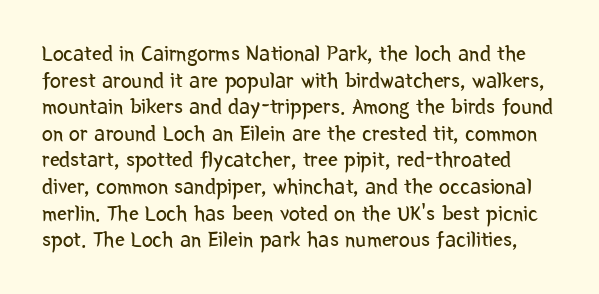
Q: Is the text bold? A: No.
Q: Is the text italic (slanted)? A: No, it is upright.
Q: Is the text underlined? A: No.
Q: Is the spacing between letters normal or unusually wide? A: Normal.
